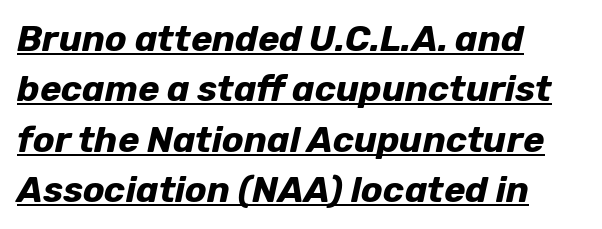
The image shows 36 px bold type, italic (leaning right); set left-aligned, normal line spacing (1.4x), normal letter spacing, underlined; low stroke contrast and a medium x-height.
